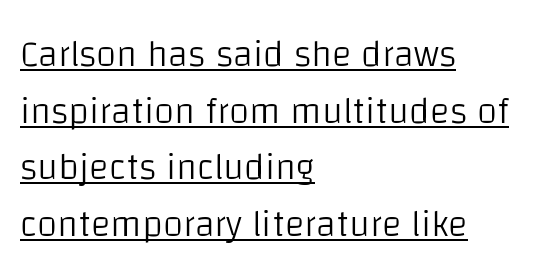
Q: Is the text bold? A: No.
Q: Is the text italic (slanted)? A: No, it is upright.
Q: Is the typeface a serif or a sans-serif typeface? A: Sans-serif.
Q: Is the text underlined? A: Yes.
Q: How is the paragraph aligned? A: Left-aligned.
Q: Is the spacing between letters normal or unusually wide? A: Normal.
Q: Is the spacing between lines tight, normal or loose? A: Normal.
Q: Width (condensed, normal, or wide)? A: Normal.
Q: Stroke contrast? A: Low.
Q: x-height? A: Large.
Q: Monospaced? A: No.
